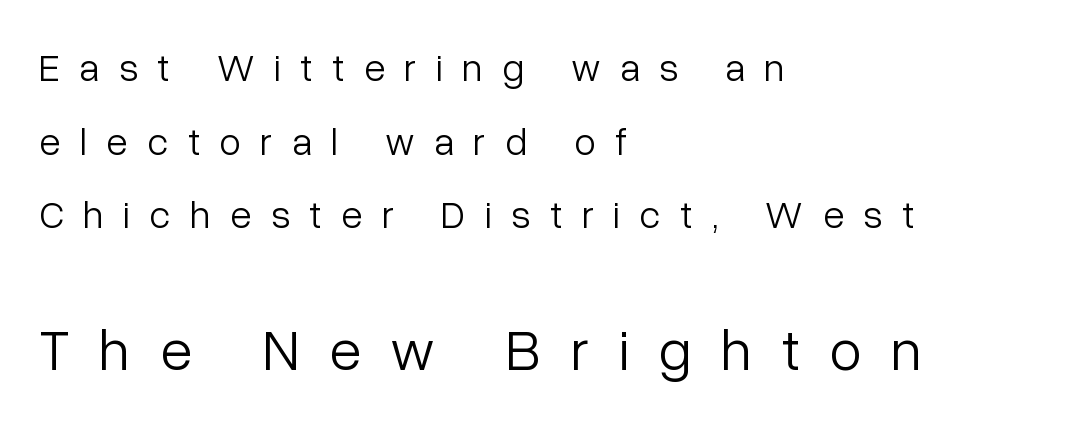
Q: Is the text bold? A: No.
Q: Is the text italic (slanted)? A: No, it is upright.
Q: Is the typeface a serif or a sans-serif typeface? A: Sans-serif.
Q: Is the text underlined? A: No.
Q: How is the paragraph aligned? A: Left-aligned.
Q: Is the spacing between letters normal or unusually wide? A: Unusually wide.
Q: Which block of text is set in a larger size, the first (top) or the second (bottom)? A: The second (bottom) one.
Q: Width (condensed, normal, or wide)? A: Normal.
Q: Stroke contrast? A: Low.
Q: x-height? A: Medium.
Q: Monospaced? A: No.
